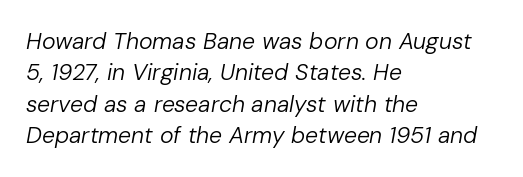
The image shows 23 px text type, italic (leaning right); set left-aligned, normal line spacing (1.36x), normal letter spacing, not underlined.
